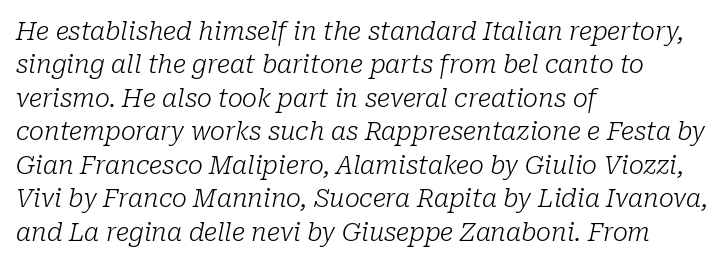
Short note: letters normally spaced. Regular leading. The paragraph has a hard left edge and a soft right edge. The passage shown is not bold in any degree. The text carries the slant typical of an italic or oblique font. The glyphs are unaccompanied by any horizontal stroke below them.
